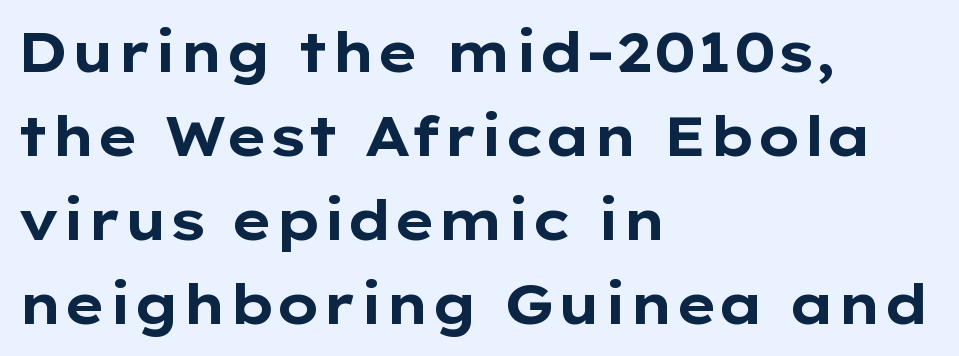
The image shows 55 px bold, wide sans-serif type, upright; set left-aligned, normal line spacing (1.53x), normal letter spacing, not underlined; low stroke contrast and a medium x-height.
